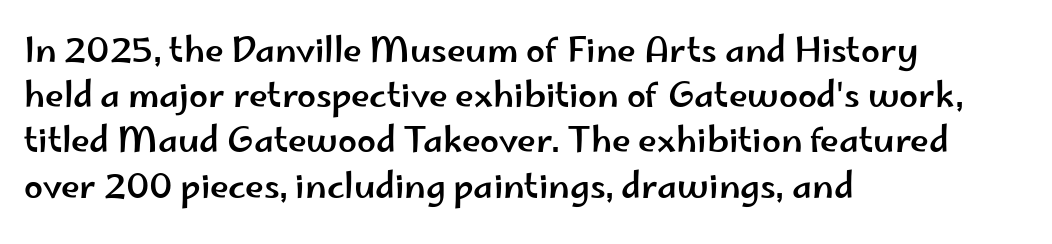
The image shows 34 px wide sans-serif type, upright; set left-aligned, normal line spacing (1.33x), normal letter spacing, not underlined; low stroke contrast and a small x-height.
